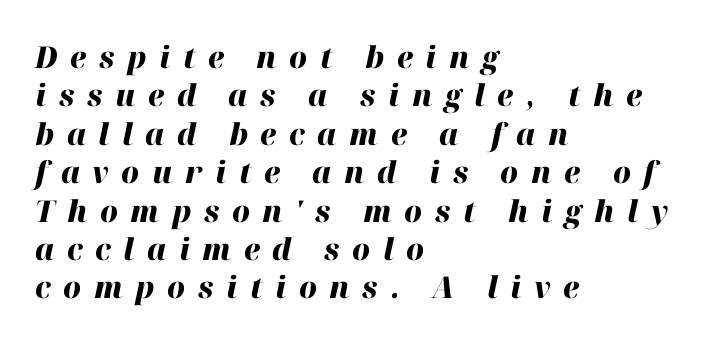
{"italic": "yes", "lean": "right", "slant_degrees": 12, "bold": "yes", "weight": "heavy", "width": "normal", "stroke_contrast": "high", "x_height": "medium", "monospaced": "no", "underline": "no", "align": "left", "line_spacing": "normal", "line_spacing_ratio": 1.28, "letter_spacing": "wide", "letter_spacing_em": 0.42, "glyph_px": 30}
